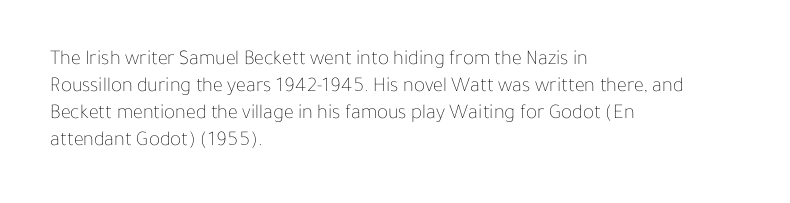
These lines keep a tight, regular rhythm from letter to letter. The rows are spaced the way most documents space them. Nothing heavy about these letters — not bold at all. A roman cut, with each character standing at attention. Check under the words: just untouched page. All the whitespace from short lines collects on the right.
